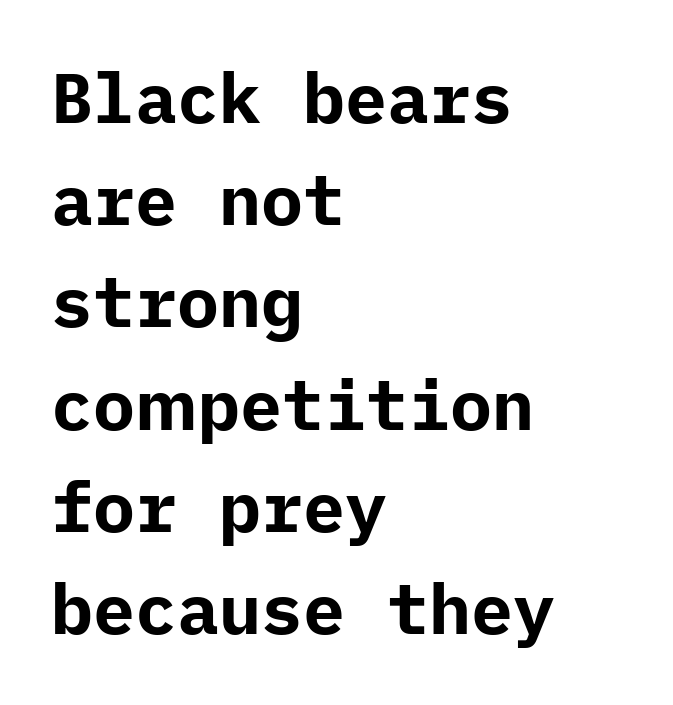
The image shows 70 px bold sans-serif type, upright; set left-aligned, normal line spacing (1.46x), normal letter spacing, not underlined; low stroke contrast and a medium x-height.
